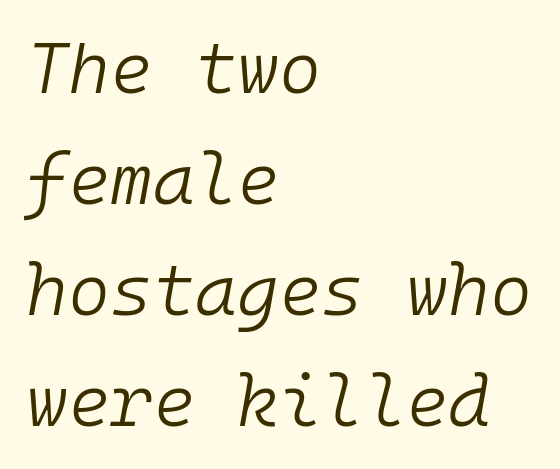
Q: Is the text bold? A: No.
Q: Is the text italic (slanted)? A: Yes, it leans right by about 10 degrees.
Q: Is the text underlined? A: No.
Q: How is the paragraph aligned? A: Left-aligned.
Q: Is the spacing between letters normal or unusually wide? A: Normal.
Q: Is the spacing between lines tight, normal or loose? A: Normal.
Q: Width (condensed, normal, or wide)? A: Normal.
Q: Stroke contrast? A: Low.
Q: x-height? A: Medium.
Q: Monospaced? A: Yes.
